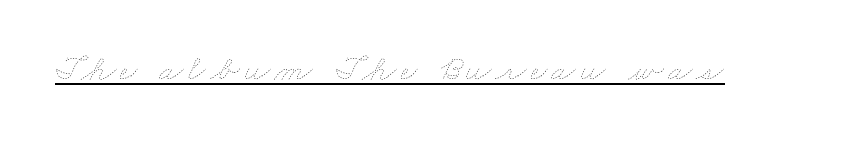
The image shows 36 px thin, wide type; set underlined; low stroke contrast and a small x-height.
